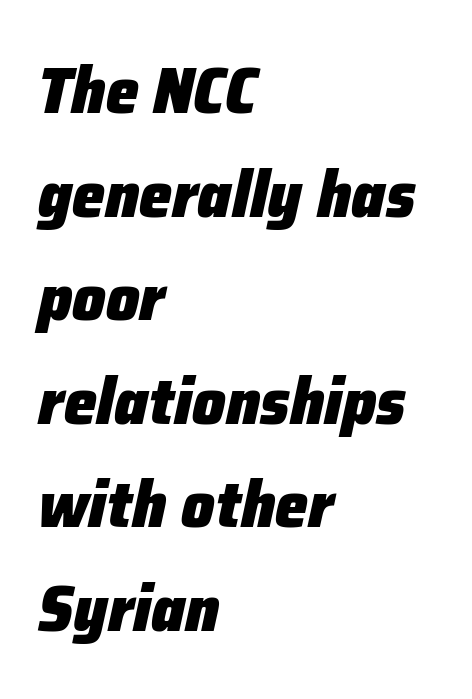
Q: Is the text bold? A: Yes.
Q: Is the text italic (slanted)? A: Yes, it leans right by about 12 degrees.
Q: Is the text underlined? A: No.
Q: How is the paragraph aligned? A: Left-aligned.
Q: Is the spacing between letters normal or unusually wide? A: Normal.
Q: Is the spacing between lines tight, normal or loose? A: Normal.
Q: Width (condensed, normal, or wide)? A: Normal.
Q: Stroke contrast? A: Low.
Q: x-height? A: Medium.
Q: Monospaced? A: No.
